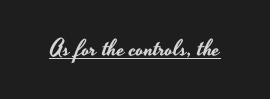
{"underline": "yes", "letter_spacing": "normal", "letter_spacing_em": 0.0, "glyph_px": 23}
